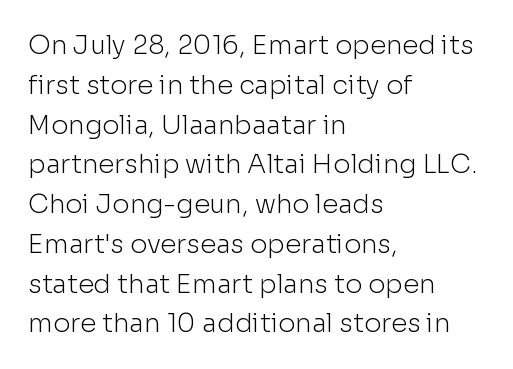
{"italic": "no", "bold": "no", "underline": "no", "align": "left", "line_spacing": "normal", "line_spacing_ratio": 1.53, "letter_spacing": "normal", "letter_spacing_em": 0.0, "glyph_px": 26}
